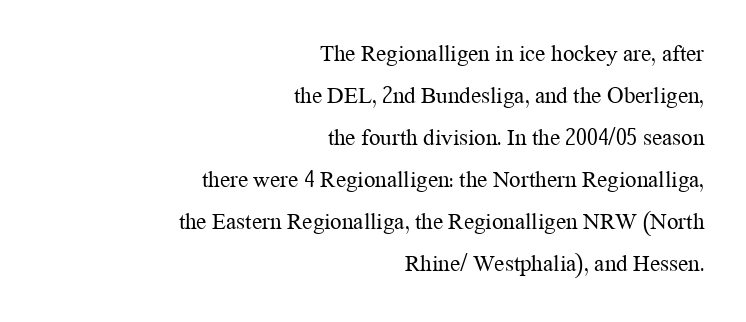
If you drew a ruler down the right edge, every line would touch it. Rendered with straight, roman letterforms. The weight would be labelled regular, book, light, or lighter still. Letters rest on an invisible, unmarked baseline. In terms of letterspacing, this is plain default setting.
